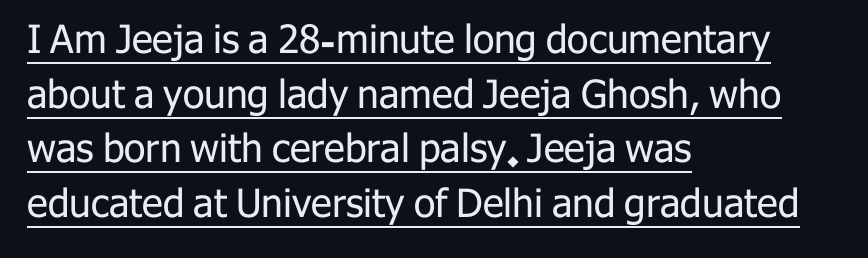
{"serif": "no", "italic": "no", "bold": "no", "weight": "regular", "width": "normal", "stroke_contrast": "low", "x_height": "medium", "monospaced": "no", "underline": "yes", "align": "left", "line_spacing": "normal", "line_spacing_ratio": 1.4, "letter_spacing": "normal", "letter_spacing_em": 0.0, "glyph_px": 39}
